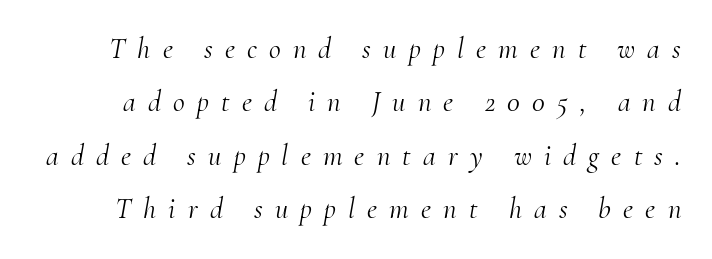
A typesetter would call this proportional, since set widths differ per character. Look at the tracking — it's clearly loosened, letters drifting apart. Small tapered or slab feet sit at the stroke ends, so this counts as serif. When letters slant like this, we call the style italic.
